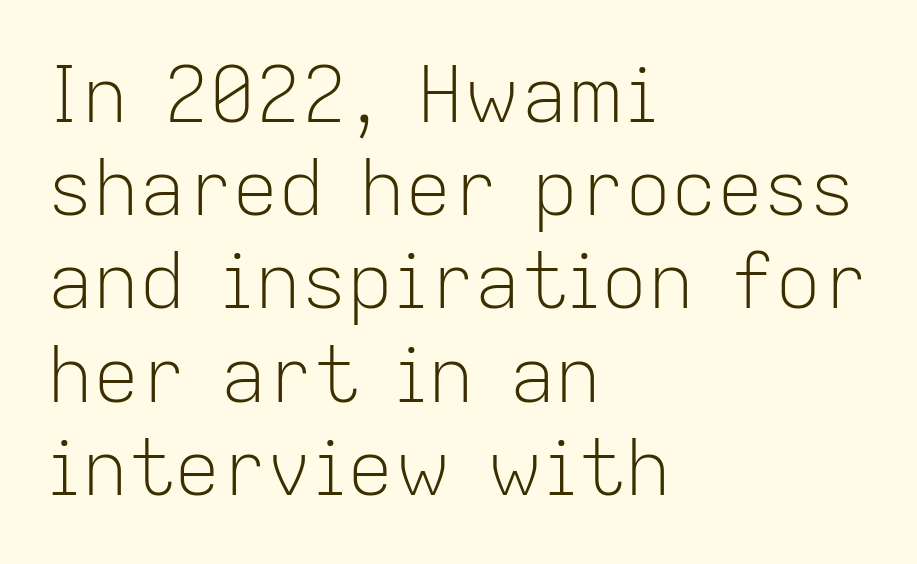
{"serif": "no", "italic": "no", "bold": "no", "weight": "light", "width": "normal", "stroke_contrast": "low", "x_height": "medium", "monospaced": "no", "underline": "no", "align": "left", "line_spacing_ratio": 1.21, "letter_spacing": "normal", "letter_spacing_em": 0.0, "glyph_px": 77}
